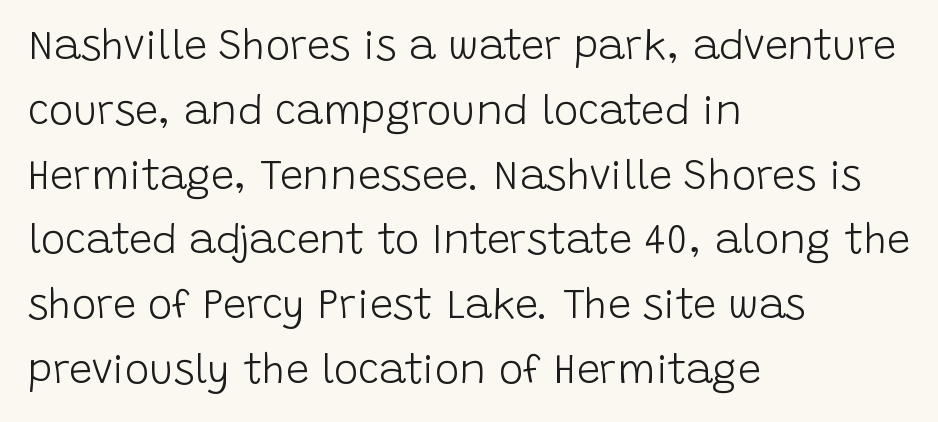
Q: Is the text bold? A: No.
Q: Is the text italic (slanted)? A: No, it is upright.
Q: Is the typeface a serif or a sans-serif typeface? A: Sans-serif.
Q: Is the text underlined? A: No.
Q: How is the paragraph aligned? A: Left-aligned.
Q: Is the spacing between letters normal or unusually wide? A: Normal.
Q: Is the spacing between lines tight, normal or loose? A: Normal.
Q: Width (condensed, normal, or wide)? A: Normal.
Q: Stroke contrast? A: Low.
Q: x-height? A: Large.
Q: Monospaced? A: No.
